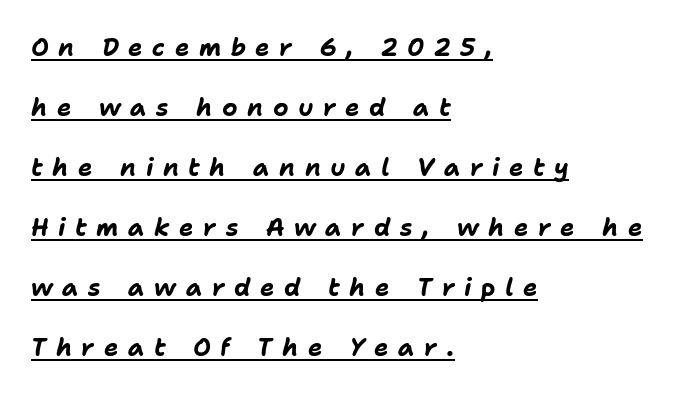
The image shows 24 px bold type, italic (leaning right); set left-aligned, loose line spacing (2.5x), unusually wide letter spacing (+0.4 em), underlined.
